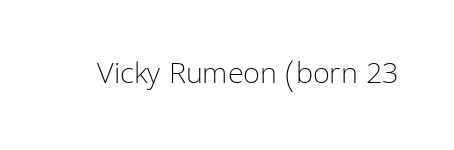
Do the characters align in a grid? No, the font is proportional. The specimen reads as upright at a glance. The tracking reads as untouched default to a designer's eye. Serifs: no, the terminals of the letterforms are clean. Stems and bowls with no extra thickness — not bold.
